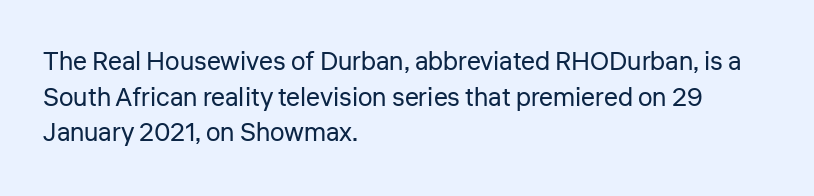
The image shows 26 px text type, upright; set left-aligned, normal line spacing (1.37x), normal letter spacing, not underlined.
